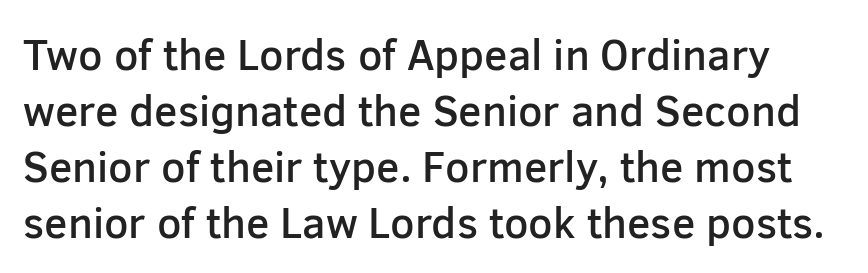
Nobody drew a line under any word here. The line-height multiplier appears to be the usual default. Nope, not italic — everything's standing straight. Does extra space separate the letters? No, they use regular spacing.
